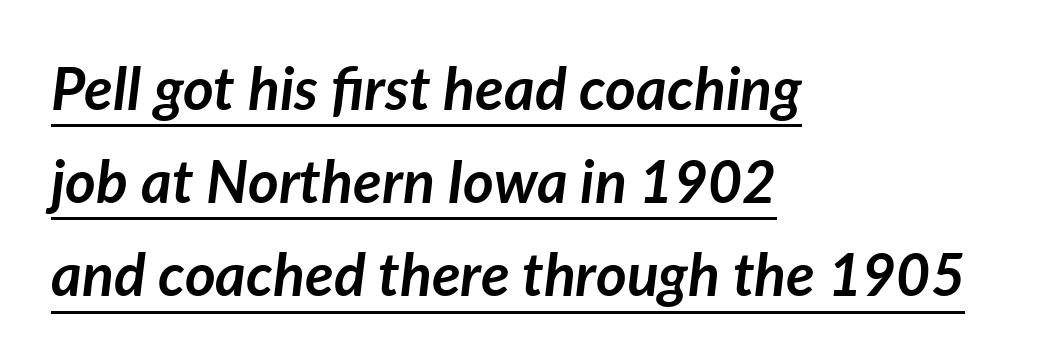
{"italic": "yes", "lean": "right", "slant_degrees": 7, "bold": "yes", "weight": "semibold", "width": "normal", "stroke_contrast": "low", "x_height": "medium", "monospaced": "no", "underline": "yes", "align": "left", "line_spacing": "normal", "line_spacing_ratio": 1.58, "letter_spacing": "normal", "letter_spacing_em": 0.0, "glyph_px": 59}
